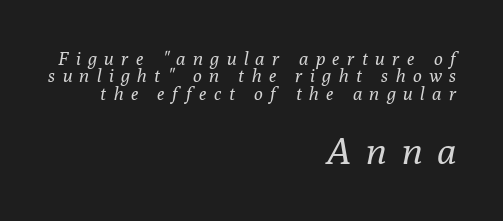
{"serif": "yes", "italic": "yes", "lean": "right", "slant_degrees": 10, "bold": "no", "weight": "regular", "width": "normal", "stroke_contrast": "low", "x_height": "medium", "monospaced": "no", "underline": "no", "align": "right", "line_spacing": "tight", "line_spacing_ratio": 0.96, "letter_spacing": "wide", "letter_spacing_em": 0.42, "larger_block": "second", "size_ratio": 2.06, "glyph_px": 37}
